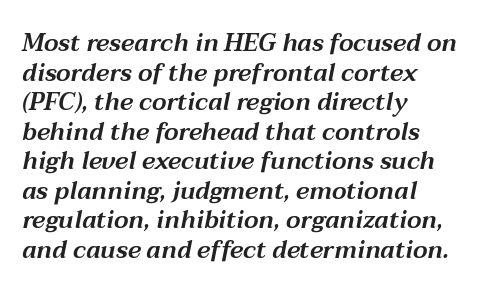
Q: Is the text italic (slanted)? A: Yes, it leans right by about 12 degrees.
Q: Is the text underlined? A: No.
Q: How is the paragraph aligned? A: Left-aligned.
Q: Is the spacing between letters normal or unusually wide? A: Normal.
